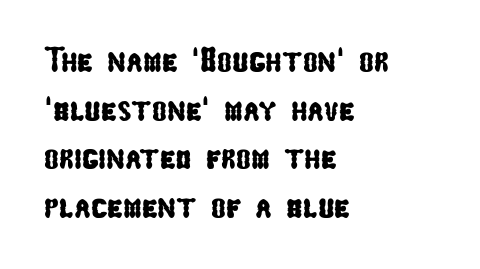
{"serif": "no", "width": "condensed", "stroke_contrast": "low", "x_height": "medium", "monospaced": "no", "underline": "no", "align": "left", "line_spacing": "normal", "line_spacing_ratio": 1.39, "letter_spacing": "normal", "letter_spacing_em": 0.0, "glyph_px": 35}
